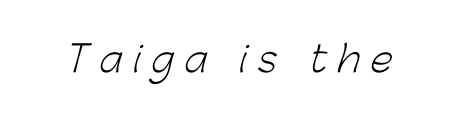
Q: Is the text bold? A: No.
Q: Is the typeface a serif or a sans-serif typeface? A: Sans-serif.
Q: Is the text underlined? A: No.
Q: Is the spacing between letters normal or unusually wide? A: Unusually wide.
Q: Width (condensed, normal, or wide)? A: Normal.
Q: Stroke contrast? A: Low.
Q: x-height? A: Medium.
Q: Monospaced? A: No.
